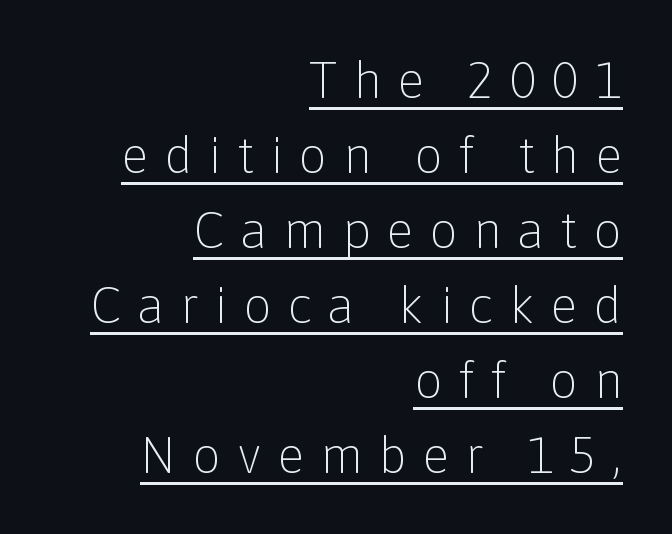
Is this a sans? Yes — the strokes have no serifs. Counters stay open thanks to moderate or lighter strokes. Underline: present. The lines sit at an ordinary, default distance from one another. Alignment: flush right. Do the characters align in a grid? No, the font is proportional.
